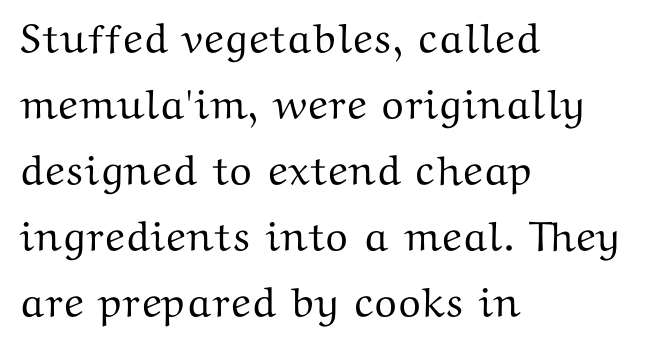
When letters stand straight like this, we call the style roman or upright. Left-aligned paragraph, ragged on the right. The baseline area is clear. No extra tracking has been applied to these lines. The block of text has a typical density, with ordinary space between rows. Is this a fixed-width face? No — the glyphs have proportional, varying widths.
